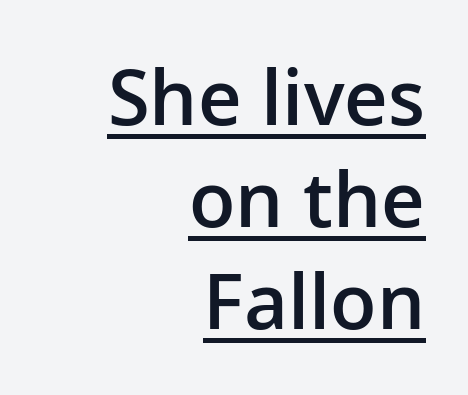
{"serif": "no", "italic": "no", "bold": "semi", "weight": "semibold", "width": "normal", "stroke_contrast": "low", "x_height": "medium", "monospaced": "no", "underline": "yes", "align": "right", "line_spacing": "normal", "line_spacing_ratio": 1.34, "letter_spacing": "normal", "letter_spacing_em": 0.0, "glyph_px": 76}
